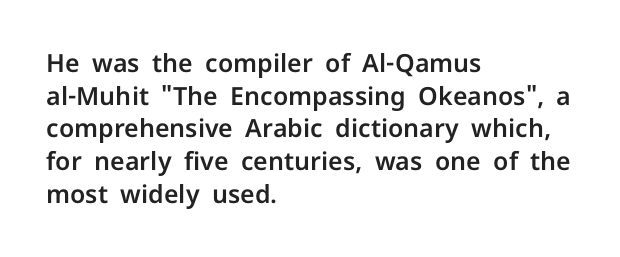
Q: Is the text italic (slanted)? A: No, it is upright.
Q: Is the text underlined? A: No.
Q: How is the paragraph aligned? A: Left-aligned.
Q: Is the spacing between letters normal or unusually wide? A: Normal.
Q: Is the spacing between lines tight, normal or loose? A: Normal.
